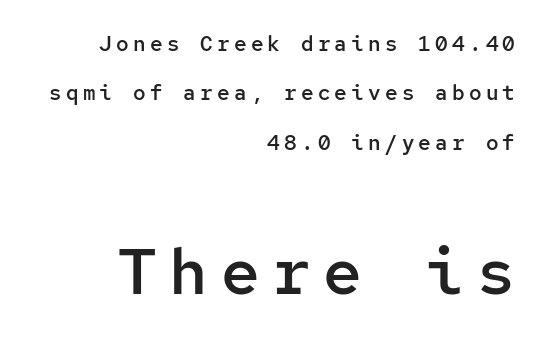
{"serif": "no", "italic": "no", "bold": "semi", "weight": "semibold", "width": "normal", "stroke_contrast": "low", "x_height": "medium", "monospaced": "yes", "underline": "no", "align": "right", "line_spacing": "loose", "line_spacing_ratio": 2.35, "letter_spacing": "wide", "letter_spacing_em": 0.2, "larger_block": "second", "size_ratio": 3.05, "glyph_px": 64}
